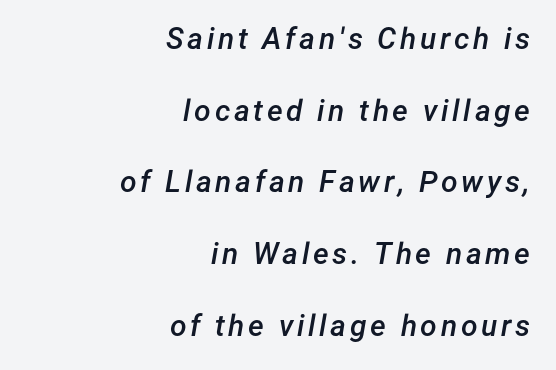
The image shows 30 px semibold type, italic (leaning right); set right-aligned, loose line spacing (2.39x), not underlined; low stroke contrast and a medium x-height.
